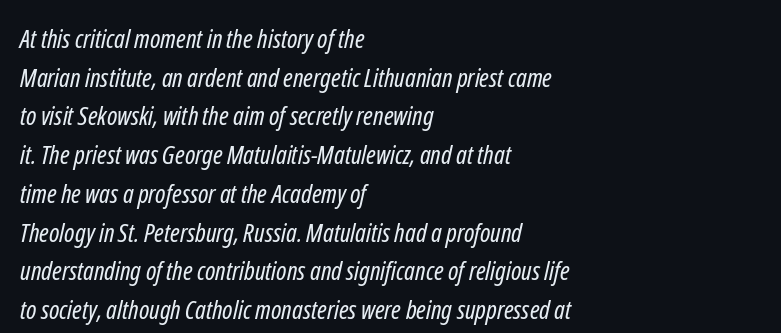
Q: Is the text bold? A: No.
Q: Is the text underlined? A: No.
Q: How is the paragraph aligned? A: Left-aligned.
Q: Is the spacing between letters normal or unusually wide? A: Normal.
Q: Is the spacing between lines tight, normal or loose? A: Normal.
